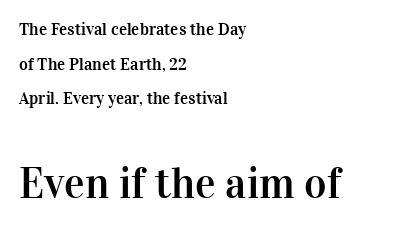
The image shows 43 px serif type, upright; set left-aligned, loose line spacing (2.03x), normal letter spacing, not underlined; the second (bottom) block is 2.53x larger; high stroke contrast and a medium x-height.
